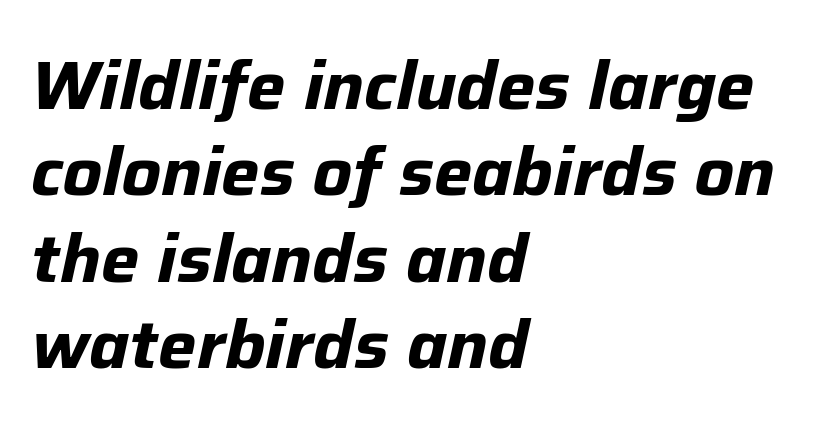
The image shows 68 px bold type, italic (leaning right); set left-aligned, normal line spacing (1.27x), normal letter spacing, not underlined; low stroke contrast and a medium x-height.
